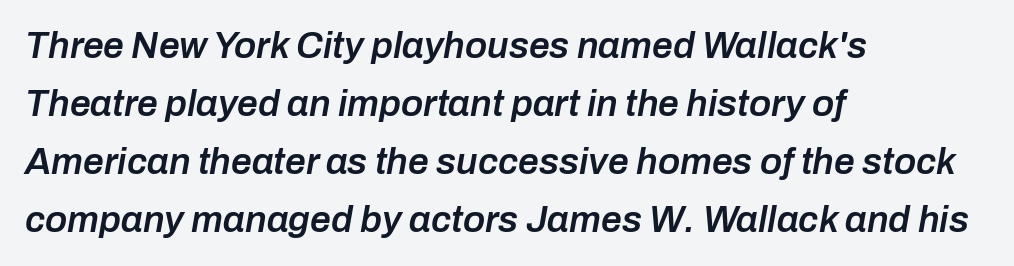
{"italic": "yes", "lean": "right", "slant_degrees": 10, "bold": "semi", "weight": "semibold", "width": "normal", "stroke_contrast": "low", "x_height": "medium", "monospaced": "no", "underline": "no", "align": "left", "line_spacing": "normal", "line_spacing_ratio": 1.57, "letter_spacing": "normal", "letter_spacing_em": 0.0, "glyph_px": 37}
